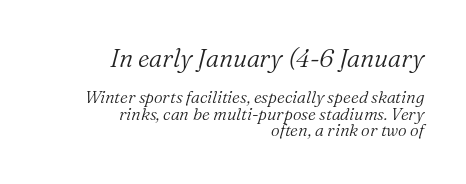
The image shows 25 px text type, italic (leaning right); set right-aligned, tight line spacing (0.97x), normal letter spacing, not underlined; the first (top) block is 1.47x larger.
